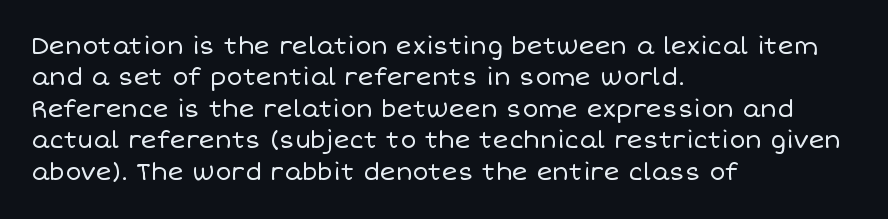
Q: Is the text bold? A: No.
Q: Is the text italic (slanted)? A: No, it is upright.
Q: Is the text underlined? A: No.
Q: How is the paragraph aligned? A: Left-aligned.
Q: Is the spacing between letters normal or unusually wide? A: Normal.
Q: Is the spacing between lines tight, normal or loose? A: Normal.
